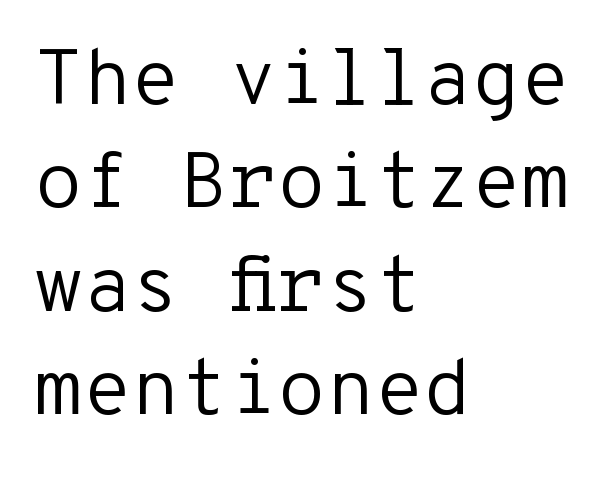
{"serif": "no", "italic": "no", "bold": "no", "weight": "regular", "width": "normal", "stroke_contrast": "low", "x_height": "medium", "monospaced": "yes", "underline": "no", "align": "left", "line_spacing": "normal", "line_spacing_ratio": 1.31, "letter_spacing": "normal", "letter_spacing_em": 0.0, "glyph_px": 79}
